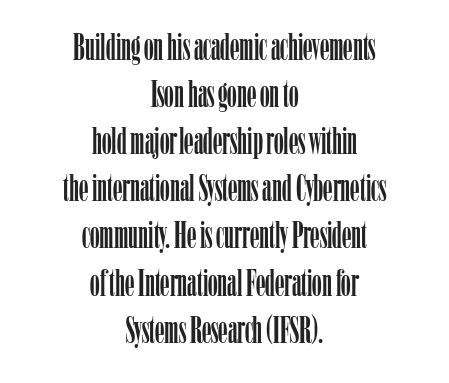
The paragraph has two soft edges and a firm central axis. You can tell from the footed stems that serif type was used. These lines are rendered in a variable-pitch font. A typesetter would call this zero additional tracking.
